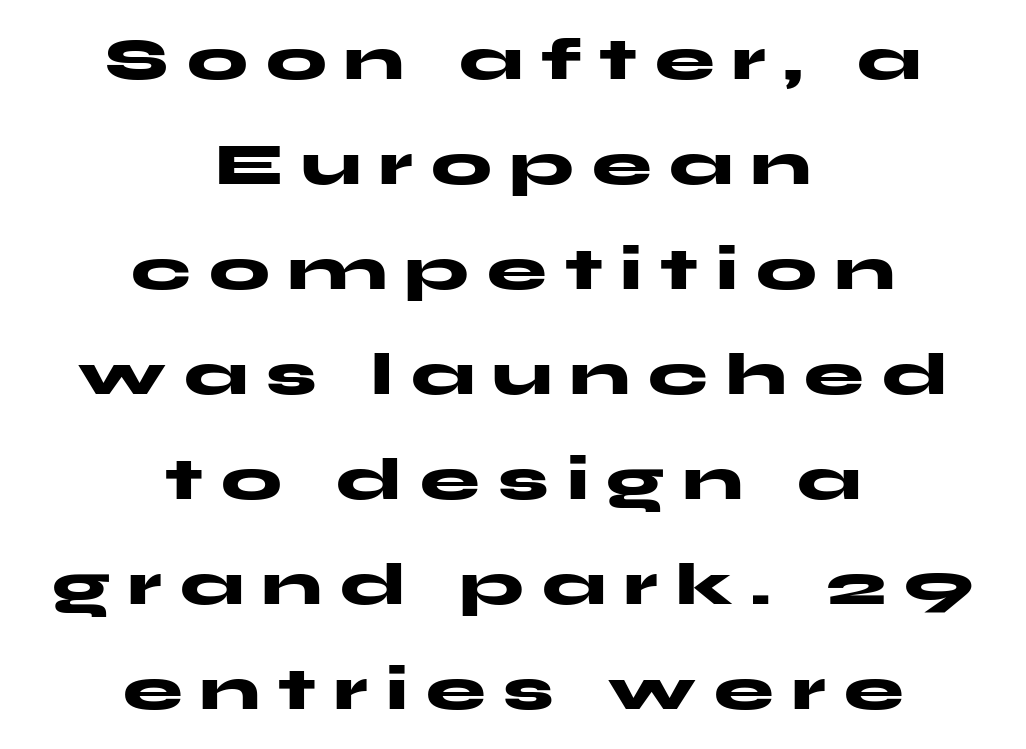
Q: Is the text bold? A: Yes.
Q: Is the text italic (slanted)? A: No, it is upright.
Q: Is the typeface a serif or a sans-serif typeface? A: Sans-serif.
Q: Is the text underlined? A: No.
Q: How is the paragraph aligned? A: Centered.
Q: Is the spacing between letters normal or unusually wide? A: Unusually wide.
Q: Width (condensed, normal, or wide)? A: Wide.
Q: Stroke contrast? A: Medium.
Q: x-height? A: Medium.
Q: Monospaced? A: No.
